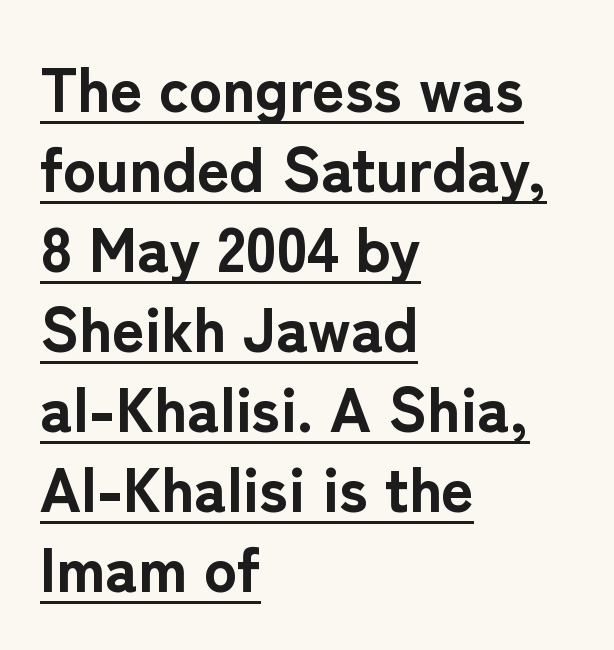
Typeset ragged right — the left edge is the straight one. Do the characters align in a grid? No, the font is proportional. This is heavy type, rendered in bold. Horizontal bands of white between lines are of average thickness. To sum up the face: it is a sans, with no serifs. This rendering features underlined lettering.
